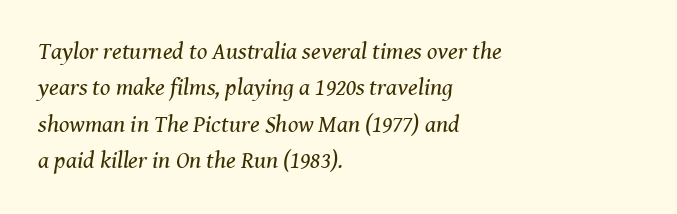
The image shows 24 px text type, italic (leaning right); set left-aligned, normal line spacing (1.52x), normal letter spacing, not underlined.
